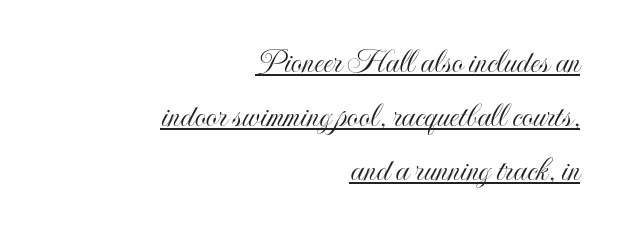
These lines are rendered in a variable-pitch font. How are the letters spaced? Ordinarily, with no added tracking. Students, observe the line beneath the letters — that is underlining. The vertical gap from one line to the next is medium. All the whitespace from short lines collects on the left.
